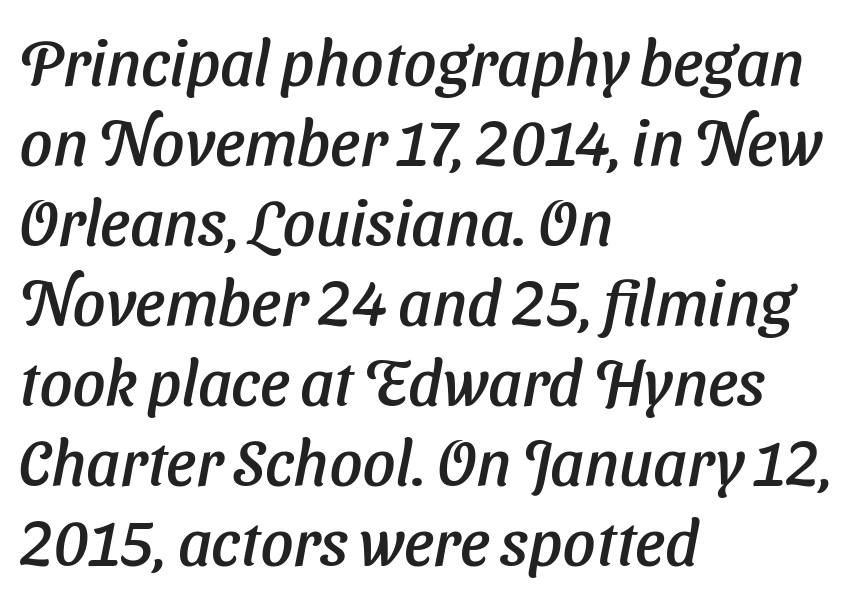
{"italic": "yes", "lean": "right", "slant_degrees": 11, "width": "normal", "stroke_contrast": "low", "x_height": "medium", "monospaced": "no", "underline": "no", "align": "left", "line_spacing": "normal", "line_spacing_ratio": 1.25, "letter_spacing": "normal", "letter_spacing_em": 0.0, "glyph_px": 64}
